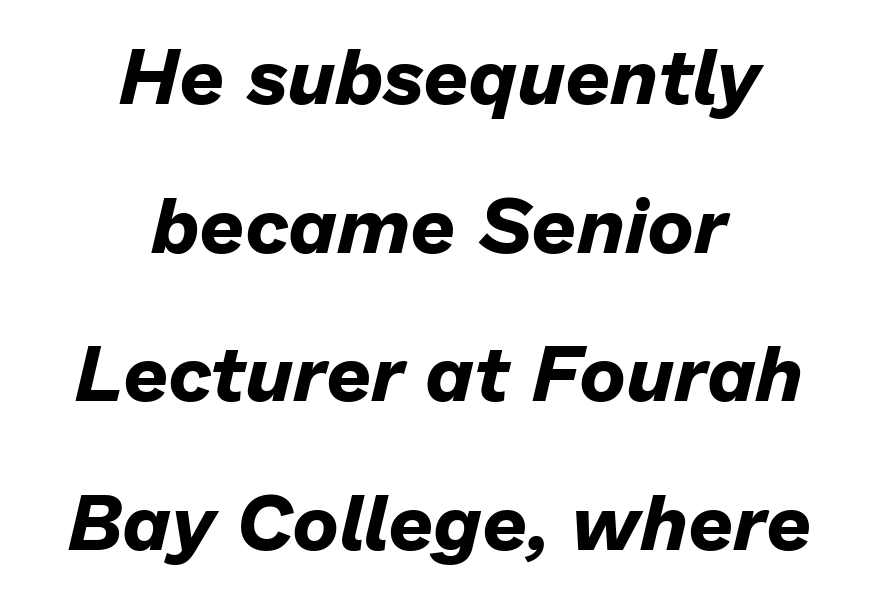
The image shows 79 px bold type, italic (leaning right); set centered, line spacing 1.88x, normal letter spacing, not underlined; low stroke contrast and a medium x-height.
